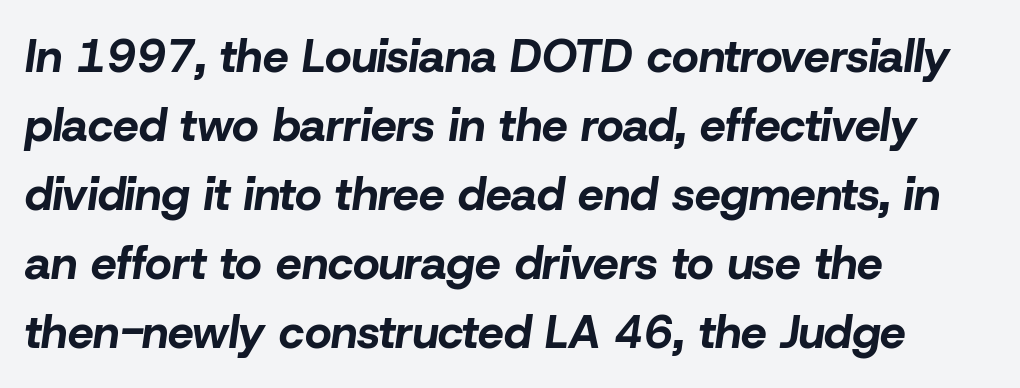
{"italic": "yes", "lean": "right", "slant_degrees": 8, "bold": "yes", "weight": "bold", "width": "normal", "stroke_contrast": "low", "x_height": "medium", "monospaced": "no", "underline": "no", "align": "left", "line_spacing": "normal", "line_spacing_ratio": 1.5, "letter_spacing": "normal", "letter_spacing_em": 0.0, "glyph_px": 46}
